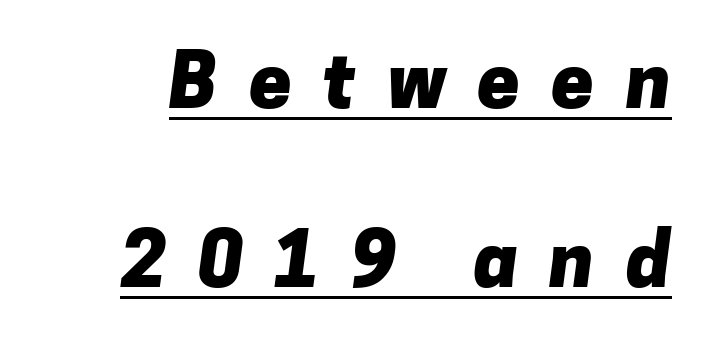
Q: Is the text bold? A: Yes.
Q: Is the typeface a serif or a sans-serif typeface? A: Sans-serif.
Q: Is the text underlined? A: Yes.
Q: Is the spacing between letters normal or unusually wide? A: Unusually wide.
Q: Is the spacing between lines tight, normal or loose? A: Loose.
Q: Width (condensed, normal, or wide)? A: Normal.
Q: Stroke contrast? A: Low.
Q: x-height? A: Medium.
Q: Monospaced? A: No.
